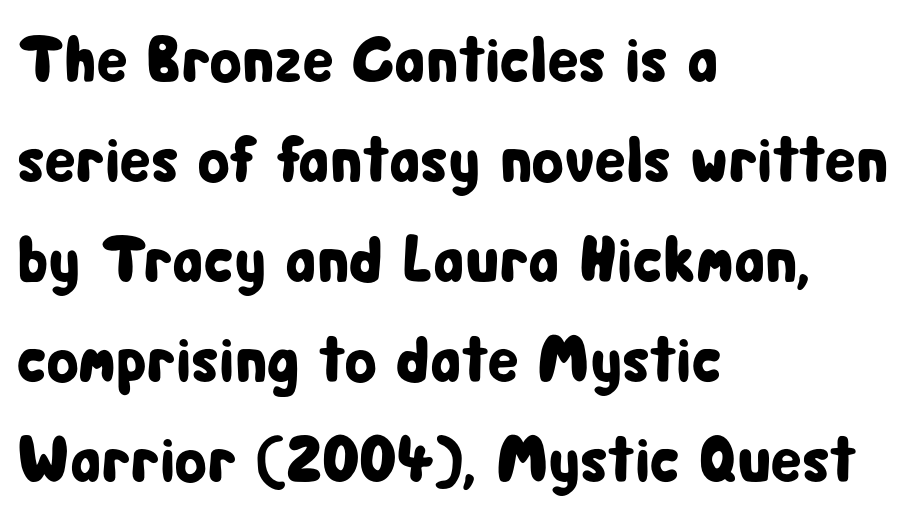
The type family on display is of the sans-serif kind. Typeset ragged right — the left edge is the straight one. It's the straight-up-and-down kind of type. The string is rendered with underlining switched off. Is the letter spacing exaggerated? No — it looks like the ordinary default.
